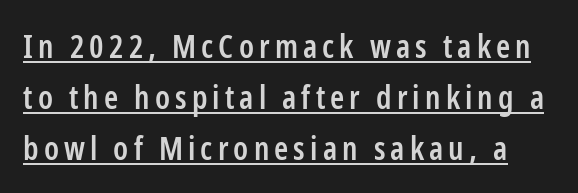
Q: Is the text bold? A: Semi-bold.
Q: Is the text italic (slanted)? A: No, it is upright.
Q: Is the typeface a serif or a sans-serif typeface? A: Sans-serif.
Q: Is the text underlined? A: Yes.
Q: Is the spacing between lines tight, normal or loose? A: Normal.
Q: Width (condensed, normal, or wide)? A: Condensed.
Q: Stroke contrast? A: Low.
Q: x-height? A: Medium.
Q: Monospaced? A: No.
